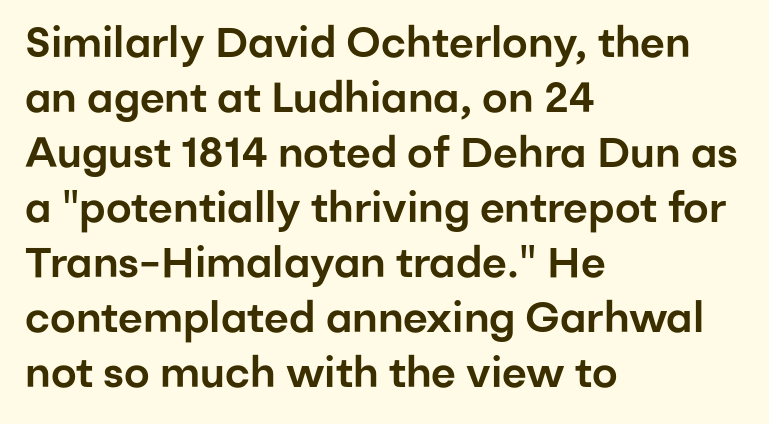
There is no visible air inserted between adjacent glyphs. Stroke terminals: plain, sans-serif. Vertically, the passage feels balanced, rows spaced as you'd expect. A typesetter would call this proportional, since set widths differ per character. The type sits square on the baseline with zero lean.
